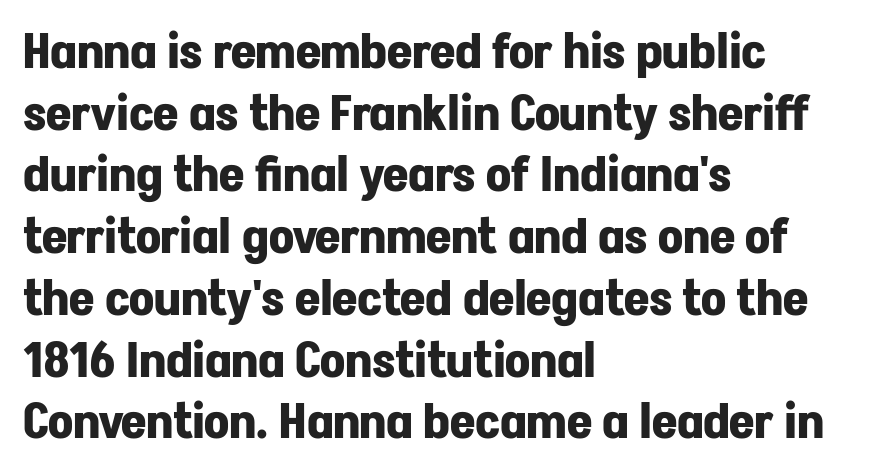
Typeset ragged right — the left edge is the straight one. Letter spacing: default. Reading down the column, the eye jumps a familiar distance to each next line. Note the varied advance widths — an 'i' is clearly narrower than an 'm'.
